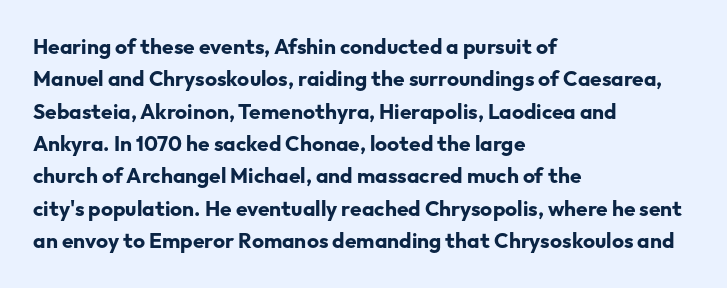
{"italic": "no", "bold": "yes", "underline": "no", "align": "left", "line_spacing": "normal", "line_spacing_ratio": 1.54, "letter_spacing": "normal", "letter_spacing_em": 0.0, "glyph_px": 21}
